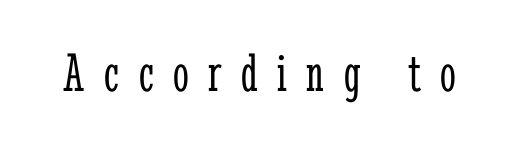
The image shows 56 px light, condensed serif type, upright; set unusually wide letter spacing (+0.35 em), not underlined; low stroke contrast and a medium x-height.
